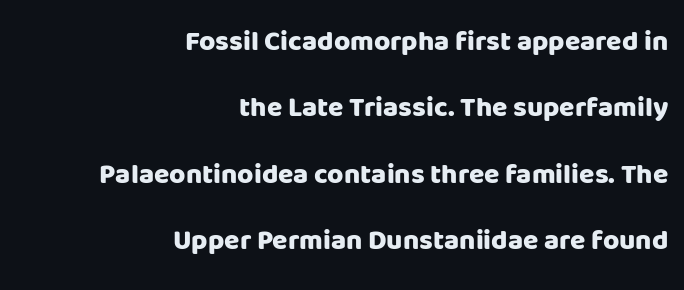
Standard letterfit; no display-style spreading of the glyphs. Loosely led — the rows are spread out. Strong, thick strokes mark this as bold type. Notice how the stems are strictly vertical — no italics here. Here the designer chose a conventional face with non-uniform glyph widths. The lines in this sample share a right terminus and differ only in where they begin.
